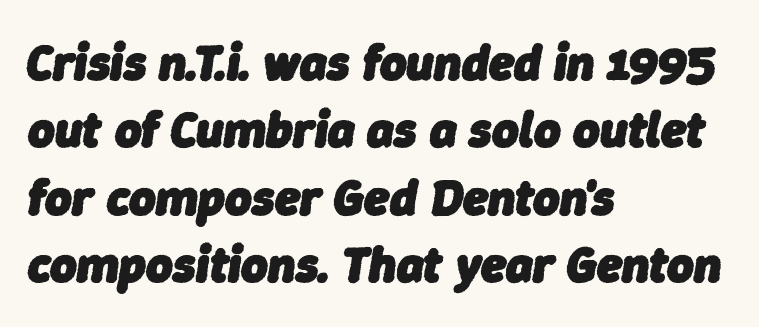
{"italic": "yes", "lean": "right", "slant_degrees": 9, "bold": "yes", "weight": "heavy", "width": "normal", "stroke_contrast": "low", "x_height": "medium", "monospaced": "no", "underline": "no", "align": "left", "line_spacing": "normal", "line_spacing_ratio": 1.32, "letter_spacing": "normal", "letter_spacing_em": 0.0, "glyph_px": 51}
